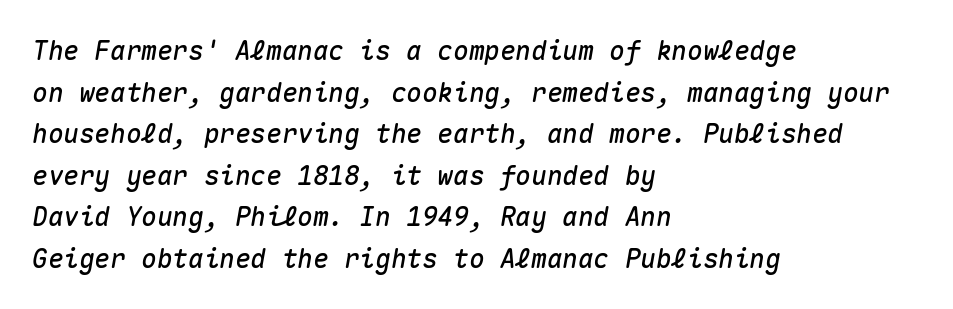
The image shows 26 px text type, italic (leaning right); set left-aligned, normal line spacing (1.6x), normal letter spacing, not underlined.
